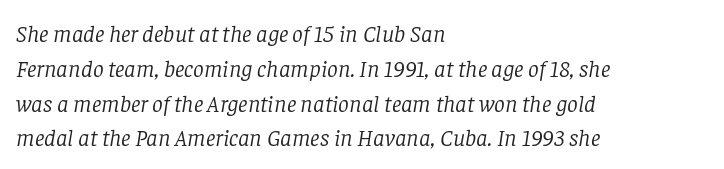
Does extra space separate the letters? No, they use regular spacing. The lines are quadded left. Heft: none added — not bold. Check under the words: just untouched page. Normally led — the rows are evenly, conventionally spaced.
